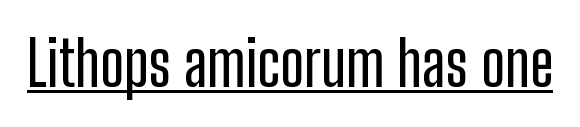
Each word holds together tightly as a unit, with standard inter-letter gaps. You could not count columns in this text — the font is proportionally spaced. Students, observe the line beneath the letters — that is underlining. The passage shown is typeset with a sans-serif family.
